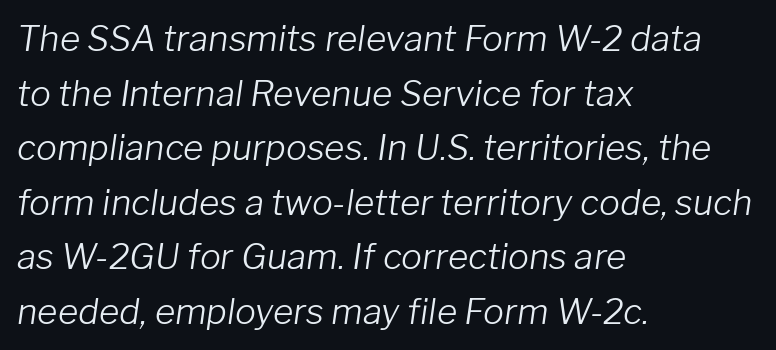
The image shows 35 px light type, italic (leaning right); set left-aligned, normal line spacing (1.56x), normal letter spacing, not underlined; low stroke contrast and a medium x-height.
